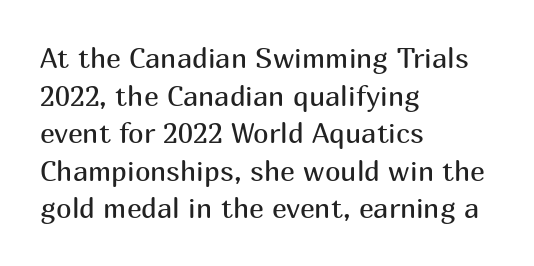
I'd call this a sans setting — the letters go barefoot. Notice how descenders clear the ascenders below comfortably — that's standard leading. Descenders hang freely into open space. Compared with typical body copy, the letter spacing here is the same. Think standard paragraph weight, or any step lighter than that. Character widths vary here, with narrow letters taking less room than wide ones.
